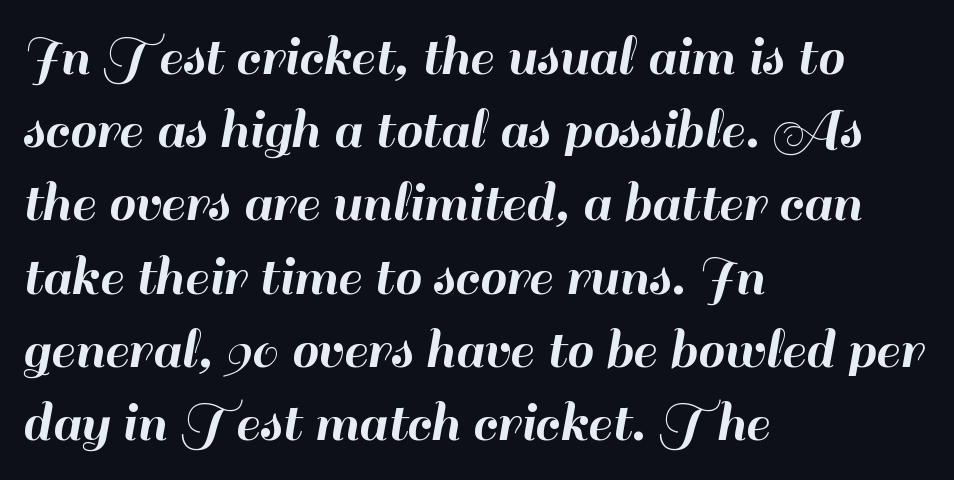
Q: Is the text italic (slanted)? A: Yes.
Q: Is the typeface a serif or a sans-serif typeface? A: Sans-serif.
Q: Is the text underlined? A: No.
Q: How is the paragraph aligned? A: Left-aligned.
Q: Is the spacing between letters normal or unusually wide? A: Normal.
Q: Width (condensed, normal, or wide)? A: Normal.
Q: Stroke contrast? A: High.
Q: x-height? A: Small.
Q: Monospaced? A: No.
